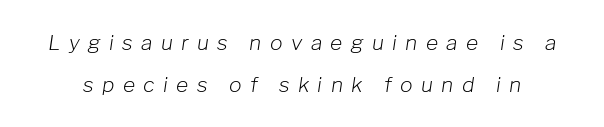
Stems and bowls with no extra thickness — not bold. Students, note that the glyphs here are deliberately spaced far apart. It's the slanting kind of type. Check the space under the baseline: it is left empty. The designer dialed line spacing up above the default.
